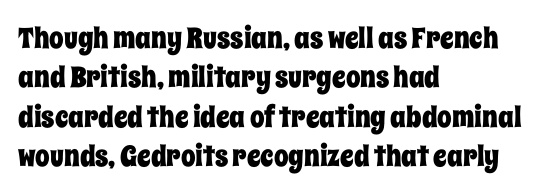
Lines of text with bare space underneath. The typography opts for an upright posture over an oblique one. Character widths vary here, with narrow letters taking less room than wide ones. In terms of leading, this rendering sits right in the middle. The lines in this sample share a left origin and differ only in where they stop. The gaps between neighbouring characters are ordinary and unremarkable.
